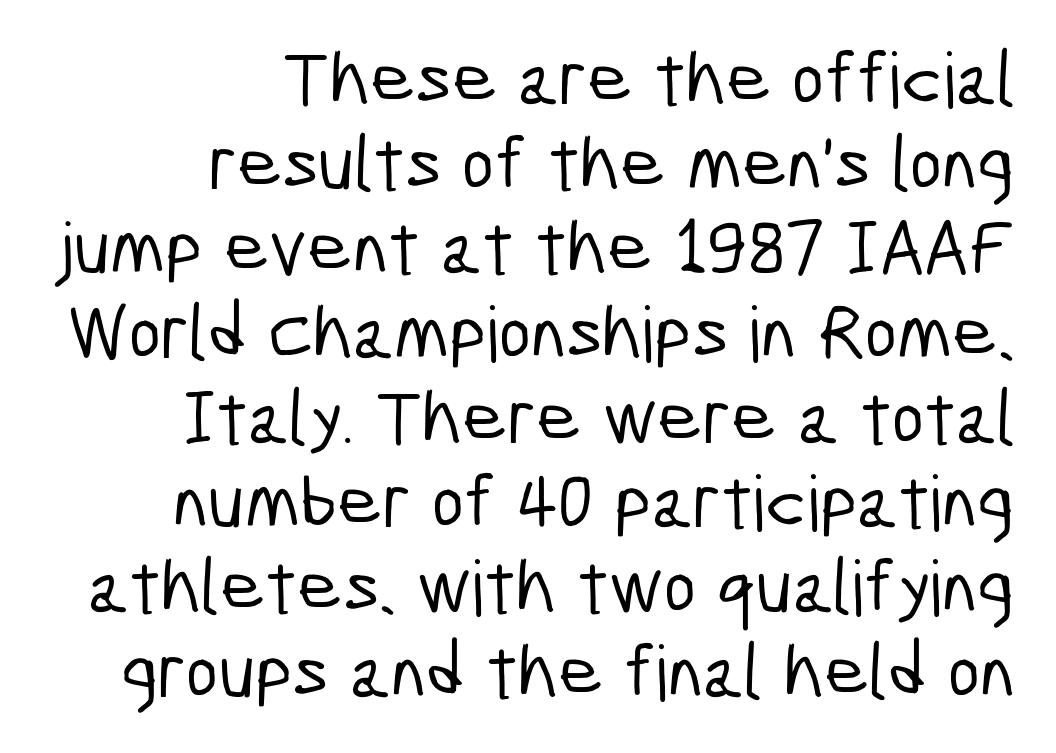
Q: Is the typeface a serif or a sans-serif typeface? A: Sans-serif.
Q: Is the text underlined? A: No.
Q: How is the paragraph aligned? A: Right-aligned.
Q: Is the spacing between letters normal or unusually wide? A: Normal.
Q: Is the spacing between lines tight, normal or loose? A: Tight.
Q: Width (condensed, normal, or wide)? A: Condensed.
Q: Stroke contrast? A: Low.
Q: x-height? A: Medium.
Q: Monospaced? A: No.
